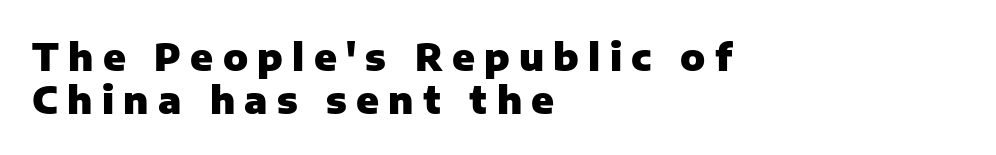
The image shows 37 px heavy sans-serif type, upright; set left-aligned, line spacing 1.16x, unusually wide letter spacing (+0.25 em), not underlined; low stroke contrast and a medium x-height.
